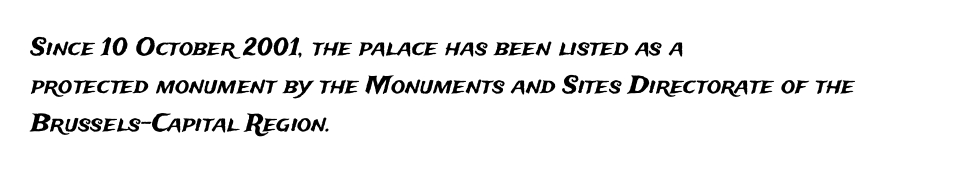
{"underline": "no", "align": "left", "line_spacing": "normal", "line_spacing_ratio": 1.59, "letter_spacing": "normal", "letter_spacing_em": 0.0, "glyph_px": 24}
